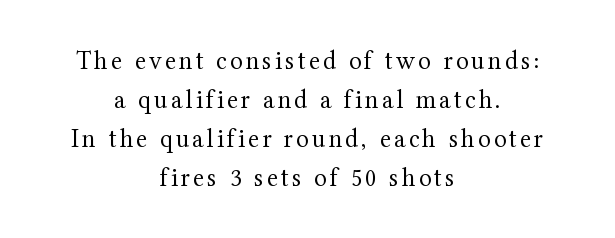
Tall strokes in this sample are plumb rather than angled. Vertical stems look standard width or narrower in stroke. One-word summary of the alignment: center. Underlining? Definitely not there. One glance says typical: line gaps are just what's usual.
